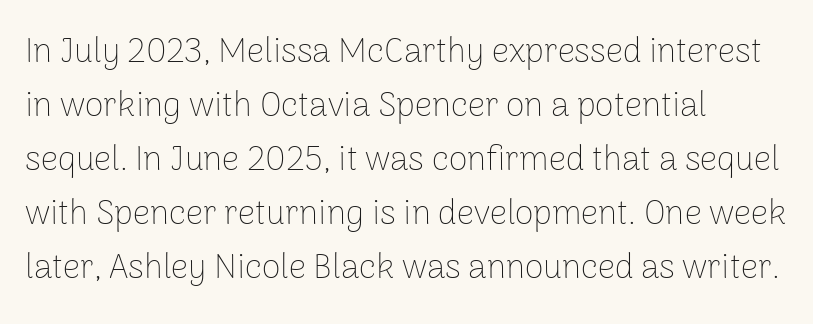
The image shows 34 px thin sans-serif type, upright; set left-aligned, normal line spacing (1.59x), normal letter spacing, not underlined; low stroke contrast and a medium x-height.
